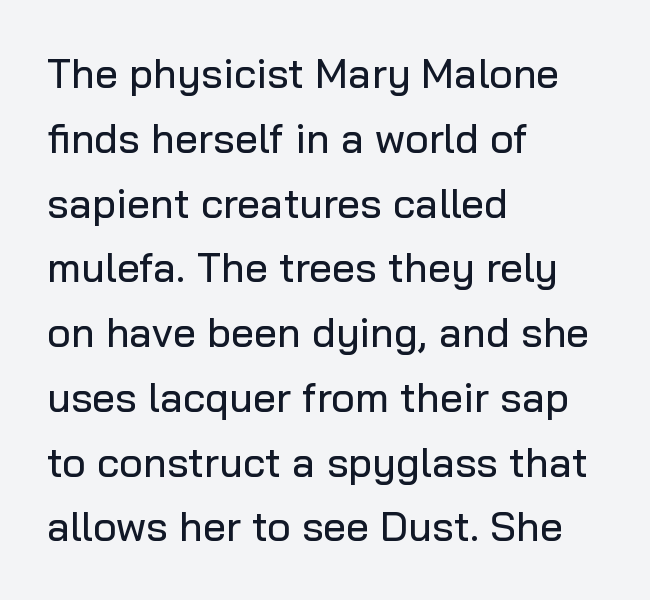
The image shows 41 px sans-serif type, upright; set left-aligned, normal line spacing (1.58x), normal letter spacing, not underlined; low stroke contrast and a medium x-height.
